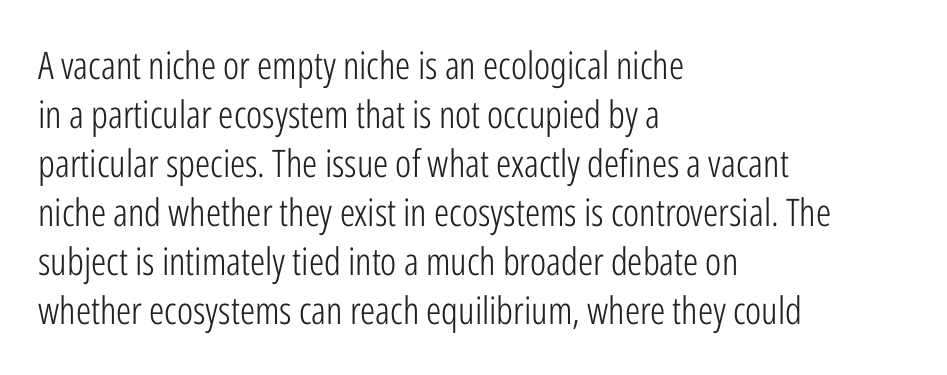
The image shows 38 px light, condensed sans-serif type, upright; set left-aligned, normal line spacing (1.29x), normal letter spacing, not underlined; low stroke contrast and a medium x-height.
